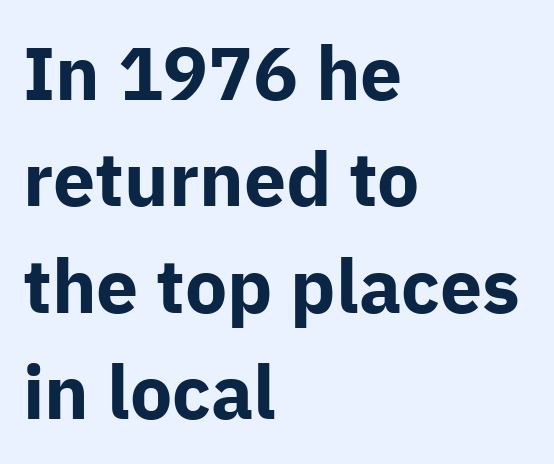
{"serif": "no", "italic": "no", "bold": "yes", "weight": "bold", "width": "normal", "stroke_contrast": "low", "x_height": "medium", "monospaced": "no", "underline": "no", "align": "left", "line_spacing": "normal", "line_spacing_ratio": 1.42, "letter_spacing": "normal", "letter_spacing_em": 0.0, "glyph_px": 75}
